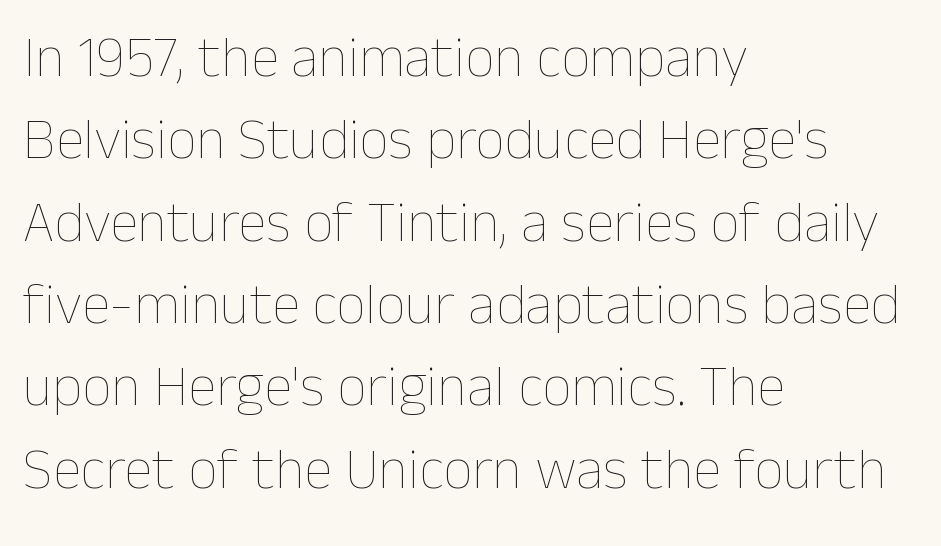
Q: Is the text bold? A: No.
Q: Is the text italic (slanted)? A: No, it is upright.
Q: Is the text underlined? A: No.
Q: How is the paragraph aligned? A: Left-aligned.
Q: Is the spacing between letters normal or unusually wide? A: Normal.
Q: Is the spacing between lines tight, normal or loose? A: Normal.
Q: Width (condensed, normal, or wide)? A: Normal.
Q: Stroke contrast? A: Low.
Q: x-height? A: Medium.
Q: Monospaced? A: No.
